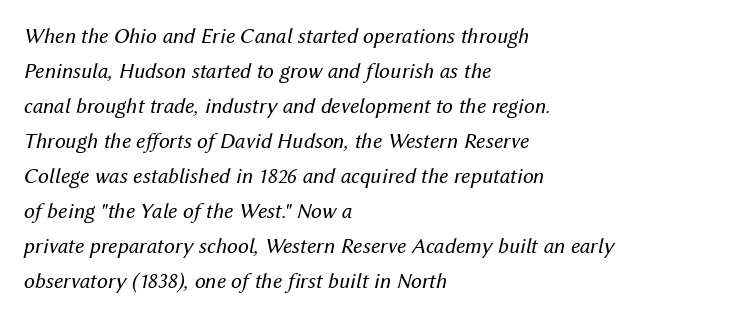
{"italic": "yes", "lean": "right", "slant_degrees": 12, "bold": "no", "underline": "no", "align": "left", "line_spacing": "normal", "line_spacing_ratio": 1.59, "letter_spacing": "normal", "letter_spacing_em": 0.0, "glyph_px": 22}
